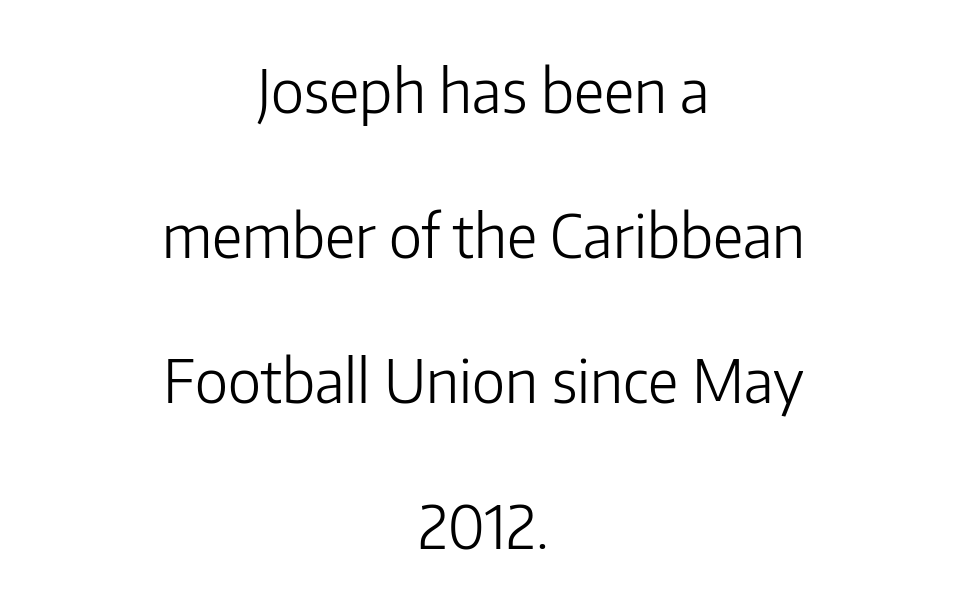
{"serif": "no", "italic": "no", "bold": "no", "weight": "light", "width": "normal", "stroke_contrast": "low", "x_height": "medium", "monospaced": "no", "underline": "no", "align": "center", "line_spacing": "loose", "line_spacing_ratio": 2.42, "letter_spacing": "normal", "letter_spacing_em": 0.0, "glyph_px": 60}
